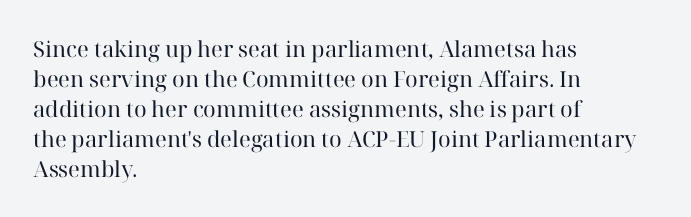
Q: Is the text bold? A: No.
Q: Is the text italic (slanted)? A: No, it is upright.
Q: Is the text underlined? A: No.
Q: How is the paragraph aligned? A: Left-aligned.
Q: Is the spacing between letters normal or unusually wide? A: Normal.
Q: Is the spacing between lines tight, normal or loose? A: Normal.
